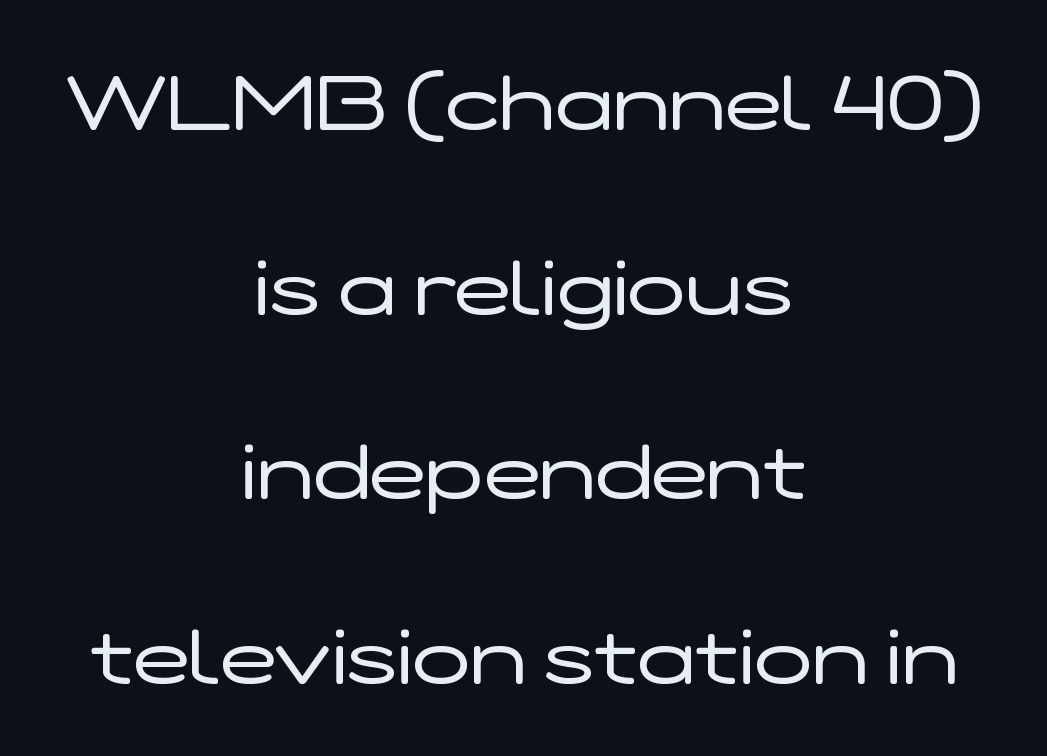
Q: Is the text bold? A: No.
Q: Is the text italic (slanted)? A: No, it is upright.
Q: Is the typeface a serif or a sans-serif typeface? A: Sans-serif.
Q: Is the text underlined? A: No.
Q: How is the paragraph aligned? A: Centered.
Q: Is the spacing between letters normal or unusually wide? A: Normal.
Q: Is the spacing between lines tight, normal or loose? A: Loose.
Q: Width (condensed, normal, or wide)? A: Wide.
Q: Stroke contrast? A: Low.
Q: x-height? A: Medium.
Q: Monospaced? A: No.
